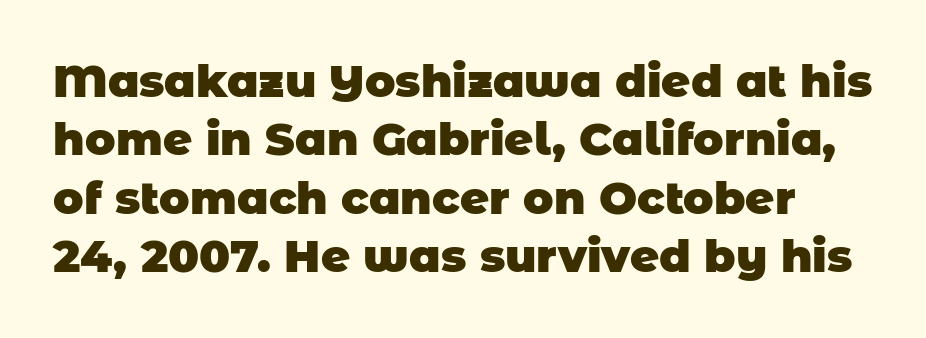
The image shows 45 px heavy sans-serif type; set normal line spacing (1.3x), normal letter spacing, not underlined; low stroke contrast and a large x-height.
